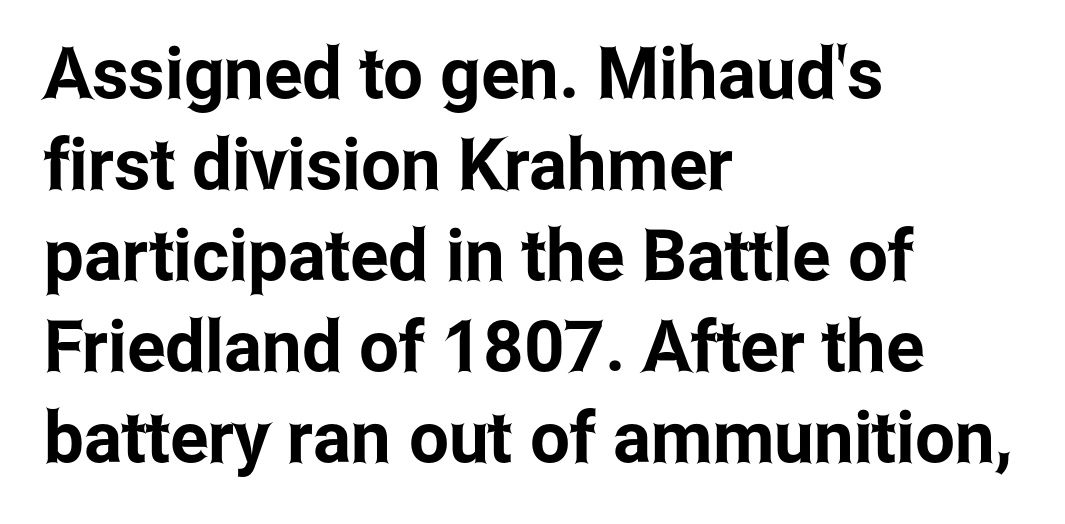
The image shows 71 px condensed sans-serif type, upright; set left-aligned, normal line spacing (1.28x), normal letter spacing, not underlined; low stroke contrast and a medium x-height.
